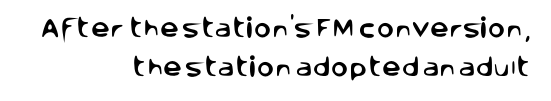
Q: Is the text italic (slanted)? A: No, it is upright.
Q: Is the text underlined? A: No.
Q: How is the paragraph aligned? A: Right-aligned.
Q: Is the spacing between letters normal or unusually wide? A: Normal.
